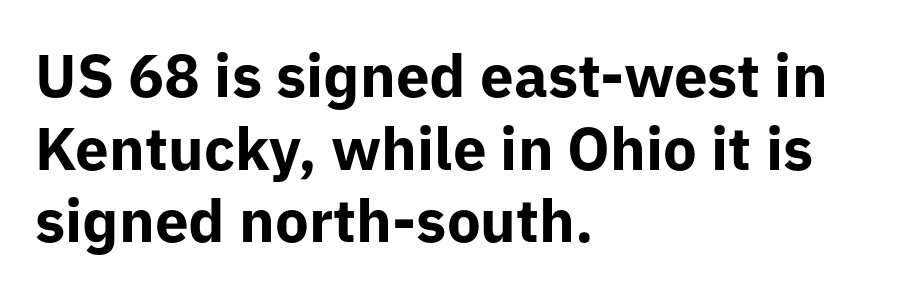
{"serif": "no", "italic": "no", "bold": "yes", "weight": "bold", "width": "normal", "stroke_contrast": "low", "x_height": "medium", "monospaced": "no", "underline": "no", "align": "left", "line_spacing_ratio": 1.21, "letter_spacing": "normal", "letter_spacing_em": 0.0, "glyph_px": 60}
